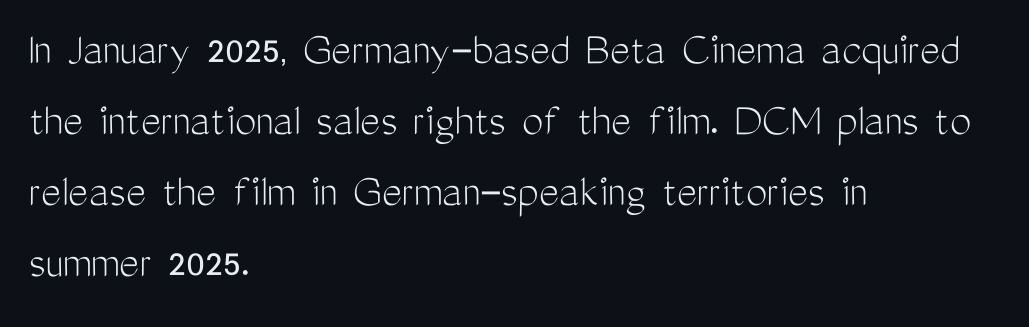
The image shows 48 px light, condensed sans-serif type, upright; set left-aligned, normal line spacing (1.48x), normal letter spacing, not underlined; medium stroke contrast and a medium x-height.
